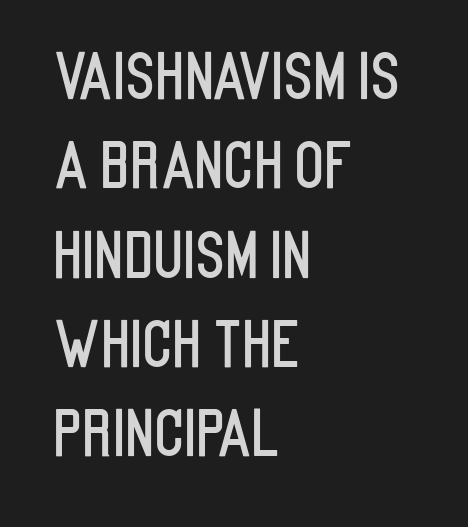
Are there feet on the stems? There aren't — it's a sans. Nobody drew a line under any word here. Letter spacing: default. These lines sit exactly where default settings would place them. When letters stand straight like this, we call the style roman or upright. This sample has the flowing, uneven cadence of proportional lettering.
